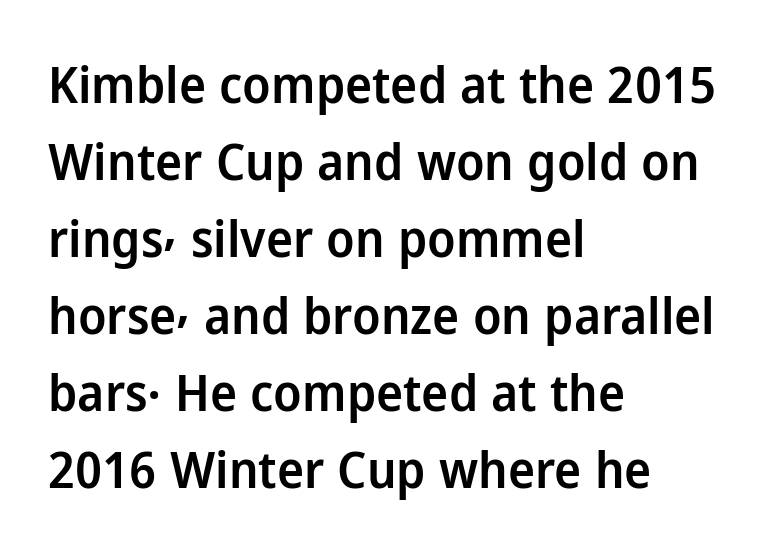
{"serif": "no", "italic": "no", "bold": "semi", "weight": "semibold", "width": "normal", "stroke_contrast": "low", "x_height": "medium", "monospaced": "no", "underline": "no", "align": "left", "line_spacing": "normal", "line_spacing_ratio": 1.51, "letter_spacing": "normal", "letter_spacing_em": 0.0, "glyph_px": 51}
